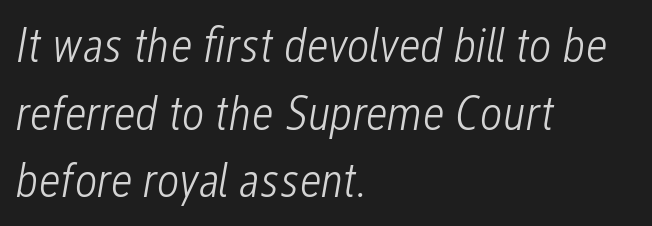
The passage shown is not underscored anywhere. Typeset ragged right — the left edge is the straight one. The characters are drawn with everyday or finer stroke widths. Notice how descenders clear the ascenders below comfortably — that's standard leading. Spacing between characters is what you'd get straight out of the box. Proportional: the letters do not fall into vertical columns.
